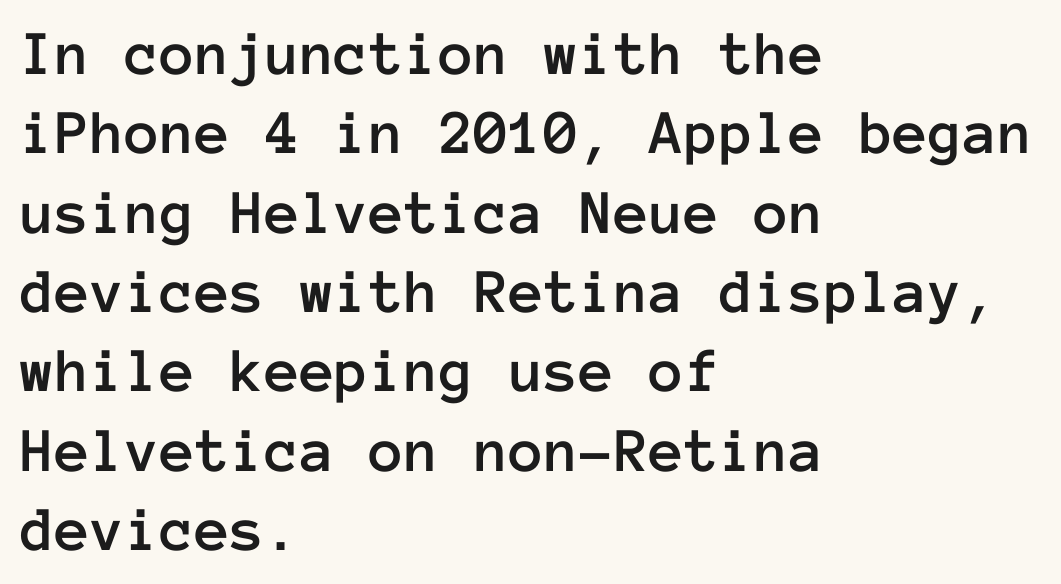
{"italic": "no", "width": "normal", "stroke_contrast": "low", "x_height": "medium", "monospaced": "yes", "underline": "no", "align": "left", "line_spacing_ratio": 1.24, "letter_spacing": "normal", "letter_spacing_em": 0.0, "glyph_px": 64}
